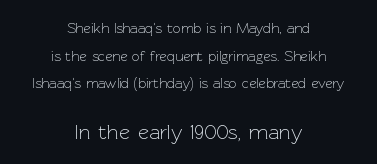
Rendered with straight, roman letterforms. Glyph-to-glyph distance matches everyday printed text. No extra ink here — the face is not bold. Check the space under the baseline: it is left empty. Widely set lines give the paragraph a tall, airy silhouette. The text block is weighted toward neither margin, spreading evenly from the middle.
